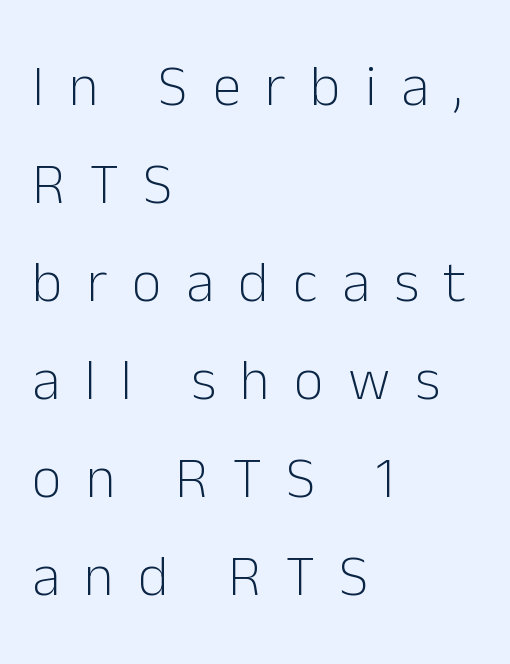
Caption: face not bold, strokes unweighted. The type family on display is of the sans-serif kind. Regular leading. Horizontally, the lines are justified to the leading edge only. Words float on clear page, feet unadorned.
